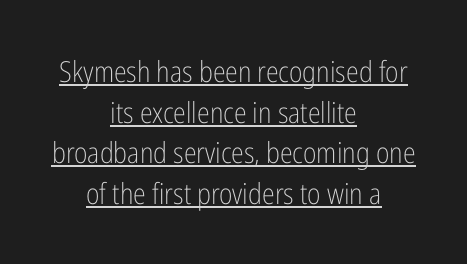
{"serif": "no", "italic": "no", "bold": "no", "weight": "light", "width": "condensed", "stroke_contrast": "low", "x_height": "medium", "monospaced": "no", "underline": "yes", "align": "center", "line_spacing": "normal", "line_spacing_ratio": 1.4, "letter_spacing": "normal", "letter_spacing_em": 0.0, "glyph_px": 29}
